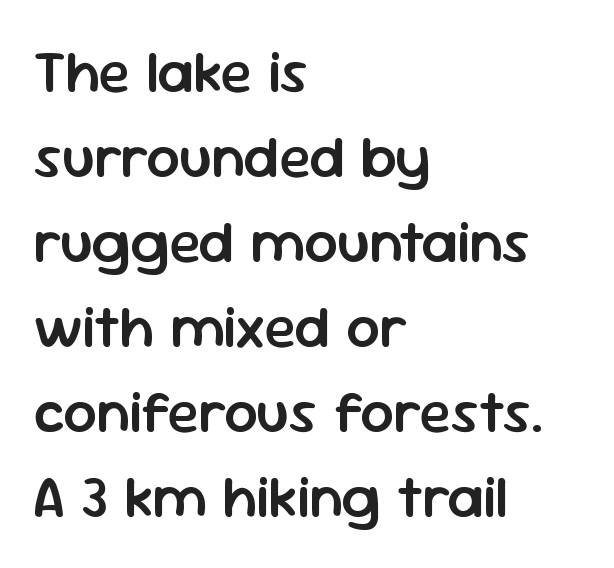
{"serif": "no", "italic": "no", "bold": "semi", "weight": "semibold", "width": "normal", "stroke_contrast": "low", "x_height": "medium", "monospaced": "no", "underline": "no", "align": "left", "line_spacing": "normal", "line_spacing_ratio": 1.44, "letter_spacing": "normal", "letter_spacing_em": 0.0, "glyph_px": 59}
